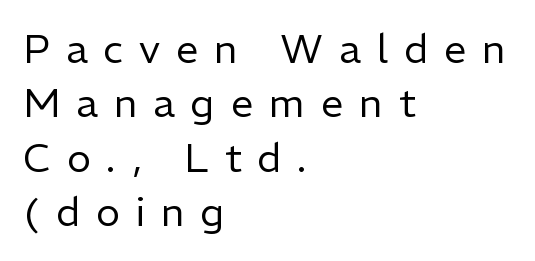
In terms of posture, this sample is upright. These lines are rendered in a variable-pitch font. These glyphs show unthickened strokes, regular width or finer. The words here are not underlined.
